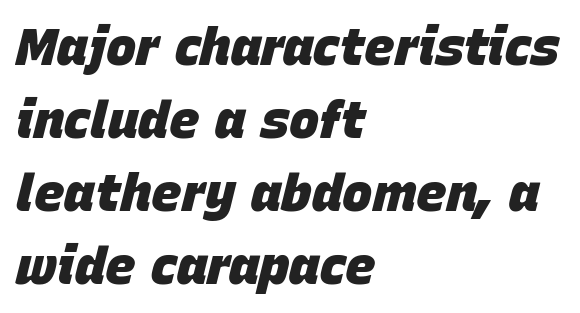
The ragged edge is on the right, which tells us the setting is flush left. The letters advance in unequal steps, a hallmark of proportional type. Each new line begins a customary step beneath the previous one. Underlining? Definitely not there. Observe the ordinary spacing: letters are neighbours, not strangers.
